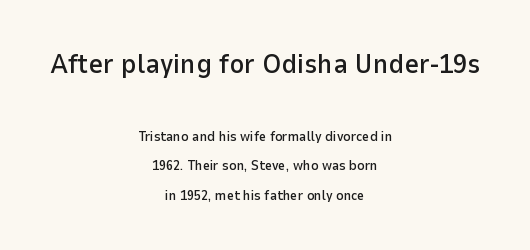
The image shows 28 px sans-serif type, upright; set centered, loose line spacing (2.12x), normal letter spacing, not underlined; the first (top) block is 2.0x larger; low stroke contrast and a medium x-height.
